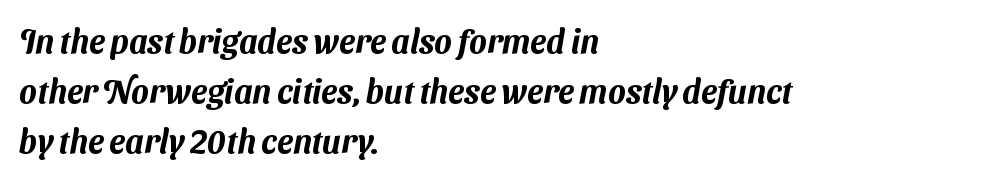
Q: Is the typeface a serif or a sans-serif typeface? A: Sans-serif.
Q: Is the text underlined? A: No.
Q: How is the paragraph aligned? A: Left-aligned.
Q: Is the spacing between letters normal or unusually wide? A: Normal.
Q: Is the spacing between lines tight, normal or loose? A: Normal.
Q: Width (condensed, normal, or wide)? A: Normal.
Q: Stroke contrast? A: Medium.
Q: x-height? A: Medium.
Q: Monospaced? A: No.
